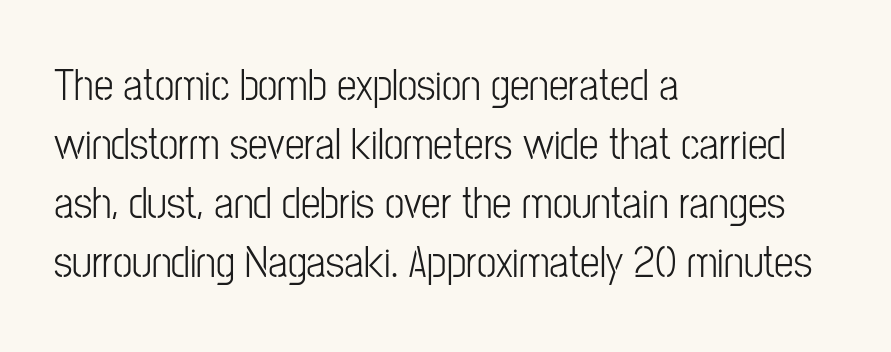
These lines are set flush left with a ragged right edge. The letters carry no serifs — their stems end cleanly without finishing strokes. Here the designer chose a conventional face with non-uniform glyph widths. Characters remain perfectly vertical along every line.
